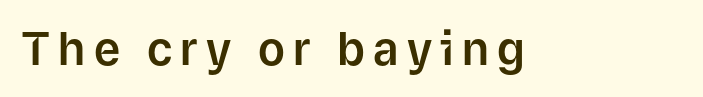
No word sits above an underline. This rendering employs a face without finishing strokes, i.e., a sans-serif. This is the regular roman posture of the typeface. Each letter keeps its own natural width here, so spacing adapts to shape.
